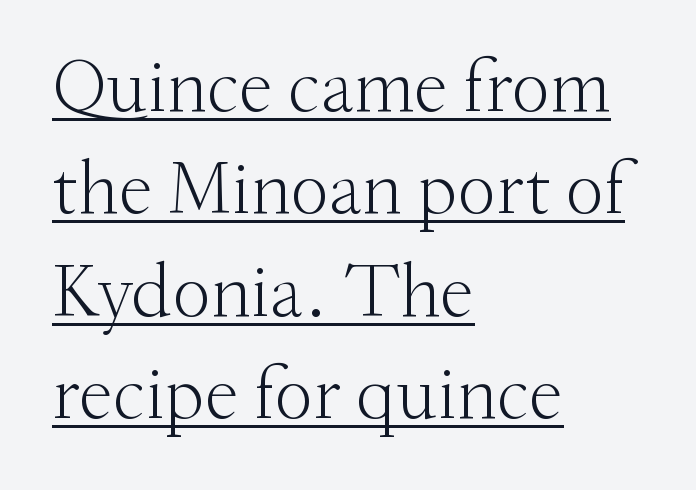
Q: Is the text bold? A: No.
Q: Is the text italic (slanted)? A: No, it is upright.
Q: Is the typeface a serif or a sans-serif typeface? A: Serif.
Q: Is the text underlined? A: Yes.
Q: How is the paragraph aligned? A: Left-aligned.
Q: Is the spacing between letters normal or unusually wide? A: Normal.
Q: Is the spacing between lines tight, normal or loose? A: Normal.
Q: Width (condensed, normal, or wide)? A: Normal.
Q: Stroke contrast? A: Medium.
Q: x-height? A: Small.
Q: Monospaced? A: No.
